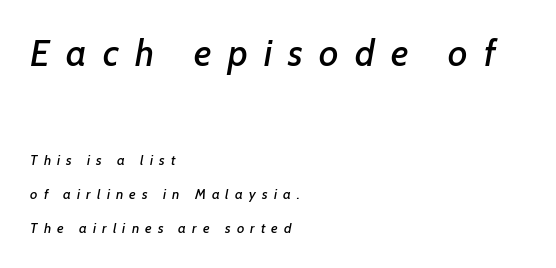
{"italic": "yes", "lean": "right", "slant_degrees": 7, "width": "normal", "stroke_contrast": "low", "x_height": "medium", "monospaced": "no", "underline": "no", "align": "left", "line_spacing": "loose", "line_spacing_ratio": 2.46, "letter_spacing": "wide", "letter_spacing_em": 0.44, "larger_block": "first", "size_ratio": 2.64, "glyph_px": 37}
